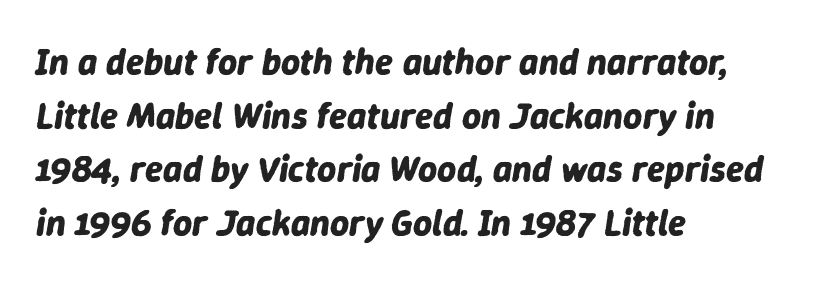
Q: Is the text bold? A: Yes.
Q: Is the text italic (slanted)? A: Yes, it leans right by about 9 degrees.
Q: Is the text underlined? A: No.
Q: How is the paragraph aligned? A: Left-aligned.
Q: Is the spacing between letters normal or unusually wide? A: Normal.
Q: Is the spacing between lines tight, normal or loose? A: Normal.
Q: Width (condensed, normal, or wide)? A: Normal.
Q: Stroke contrast? A: Low.
Q: x-height? A: Medium.
Q: Monospaced? A: No.
